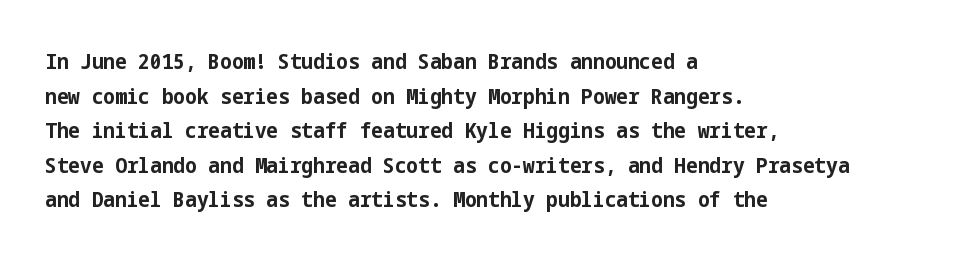
This sample uses an upright cut, with every glyph sitting square on the baseline. Whoever set this chose a conventional vertical rhythm. Students, note that the glyphs here touch the page at normal intervals. Strokes here are thick enough to call this a true bold.
